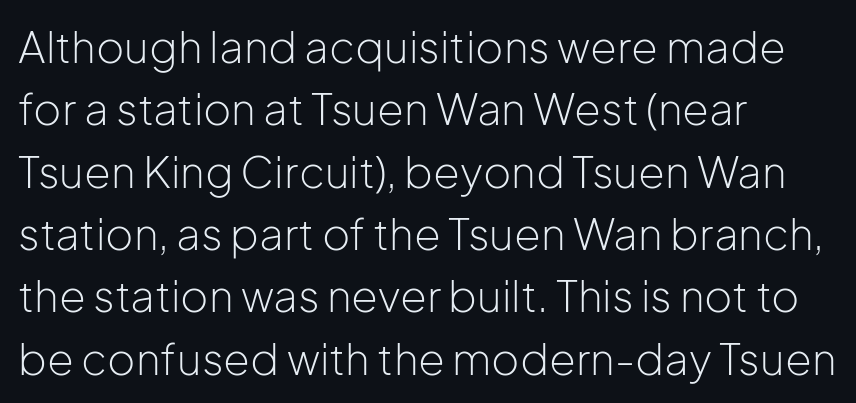
Q: Is the text bold? A: No.
Q: Is the text italic (slanted)? A: No, it is upright.
Q: Is the typeface a serif or a sans-serif typeface? A: Sans-serif.
Q: Is the text underlined? A: No.
Q: How is the paragraph aligned? A: Left-aligned.
Q: Is the spacing between letters normal or unusually wide? A: Normal.
Q: Is the spacing between lines tight, normal or loose? A: Normal.
Q: Width (condensed, normal, or wide)? A: Normal.
Q: Stroke contrast? A: Low.
Q: x-height? A: Medium.
Q: Monospaced? A: No.
